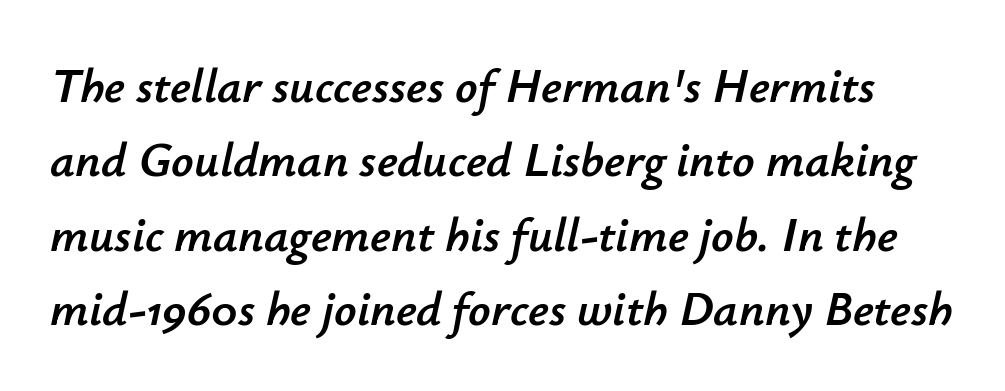
{"italic": "yes", "lean": "right", "slant_degrees": 12, "width": "normal", "stroke_contrast": "low", "x_height": "small", "monospaced": "no", "underline": "no", "line_spacing": "normal", "line_spacing_ratio": 1.52, "letter_spacing": "normal", "letter_spacing_em": 0.0, "glyph_px": 49}
